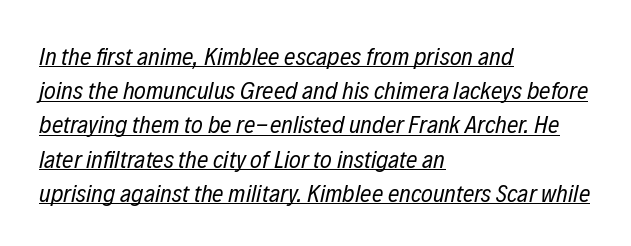
{"italic": "yes", "lean": "right", "slant_degrees": 12, "bold": "no", "underline": "yes", "align": "left", "line_spacing": "normal", "line_spacing_ratio": 1.37, "letter_spacing": "normal", "letter_spacing_em": 0.0, "glyph_px": 25}
